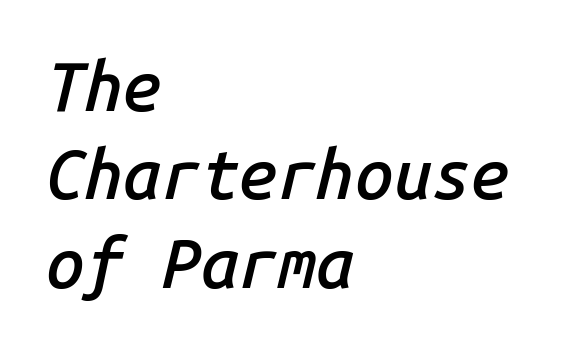
The image shows 69 px semibold type, italic (leaning right), monospaced; set left-aligned, normal line spacing (1.28x), normal letter spacing, not underlined; low stroke contrast and a medium x-height.
